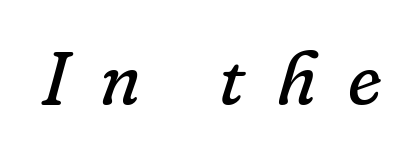
The image shows 75 px regular-weight serif type, italic (leaning right); set unusually wide letter spacing (+0.43 em), not underlined; low stroke contrast and a small x-height.
